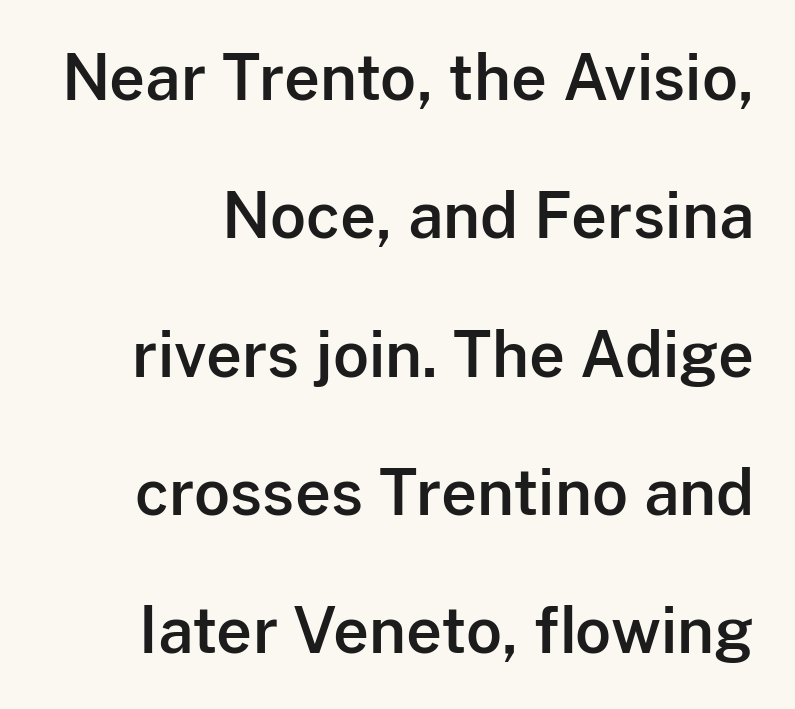
{"serif": "no", "italic": "no", "width": "normal", "stroke_contrast": "low", "x_height": "medium", "monospaced": "no", "underline": "no", "line_spacing": "loose", "line_spacing_ratio": 2.23, "letter_spacing": "normal", "letter_spacing_em": 0.0, "glyph_px": 62}
